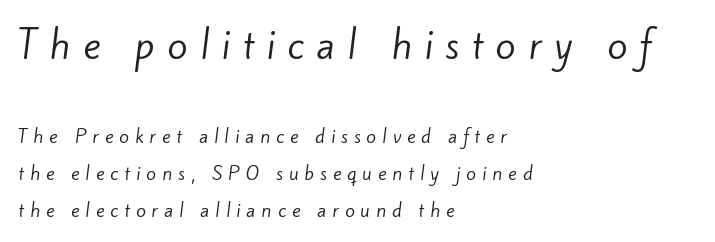
The image shows 37 px regular-weight sans-serif type; set left-aligned, loose line spacing (2.04x), unusually wide letter spacing (+0.33 em), not underlined; the first (top) block is 2.06x larger; low stroke contrast and a small x-height.
